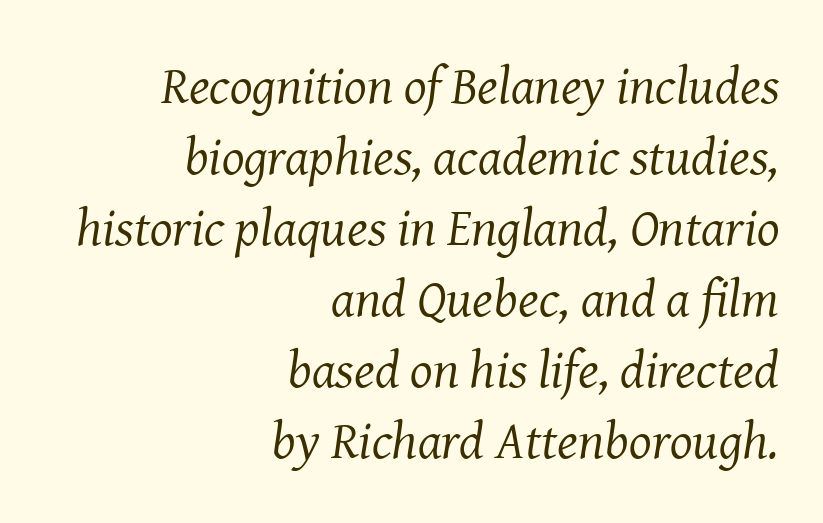
The image shows 53 px regular-weight serif type, italic (leaning right); set right-aligned, normal line spacing (1.34x), normal letter spacing, not underlined; medium stroke contrast and a medium x-height.
